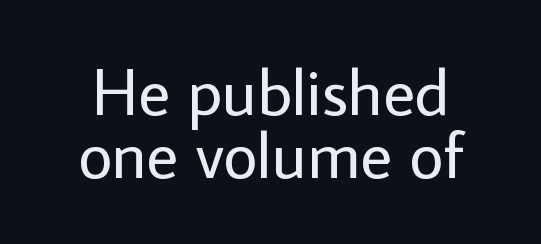
The image shows 66 px regular-weight sans-serif type, upright; set tight line spacing (0.96x), normal letter spacing, not underlined; low stroke contrast and a medium x-height.
